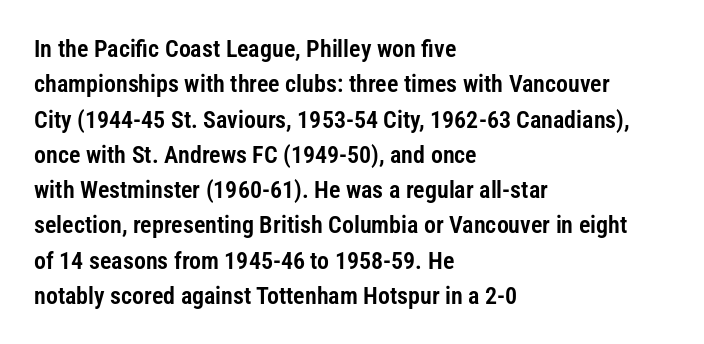
{"italic": "no", "underline": "no", "align": "left", "line_spacing": "normal", "line_spacing_ratio": 1.47, "letter_spacing": "normal", "letter_spacing_em": 0.0, "glyph_px": 24}
